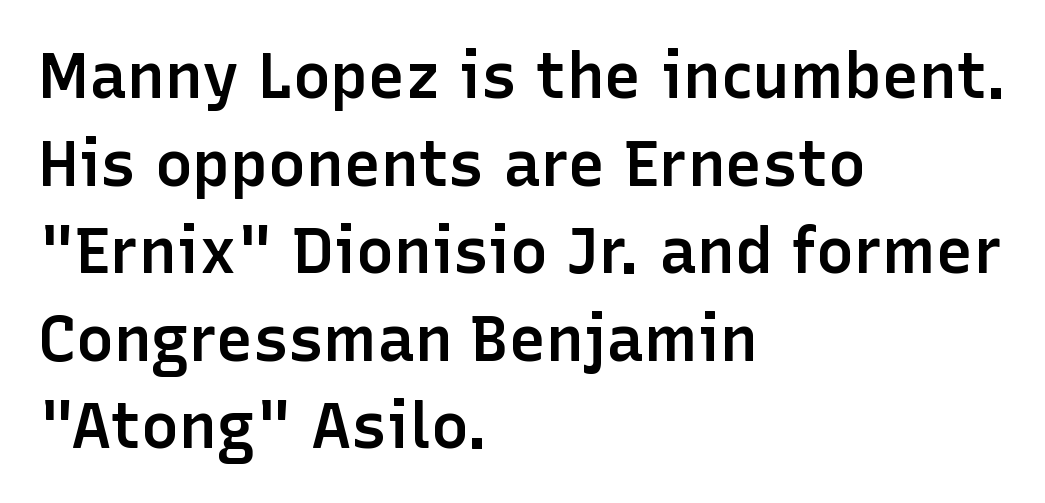
A typesetter would call this zero additional tracking. Line starts are locked; line ends wander. Does the type have serifs? No, each stem ends abruptly. Do the characters align in a grid? No, the font is proportional.
